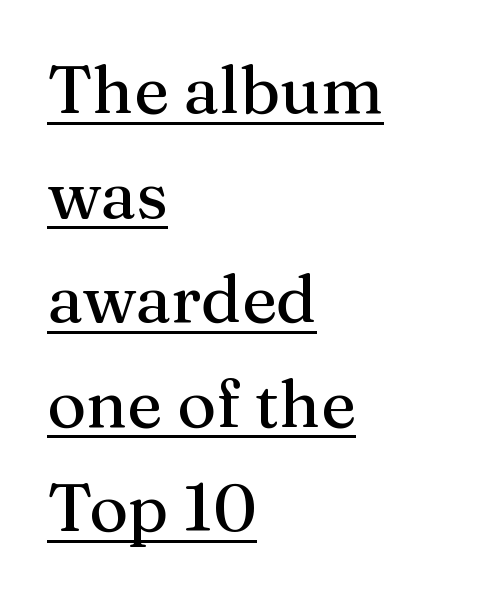
Q: Is the text italic (slanted)? A: No, it is upright.
Q: Is the typeface a serif or a sans-serif typeface? A: Serif.
Q: Is the text underlined? A: Yes.
Q: How is the paragraph aligned? A: Left-aligned.
Q: Is the spacing between letters normal or unusually wide? A: Normal.
Q: Is the spacing between lines tight, normal or loose? A: Normal.
Q: Width (condensed, normal, or wide)? A: Normal.
Q: Stroke contrast? A: Medium.
Q: x-height? A: Medium.
Q: Monospaced? A: No.
